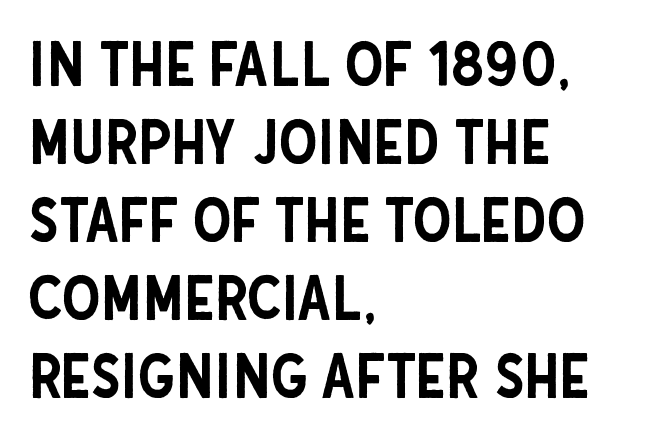
{"serif": "no", "italic": "no", "width": "condensed", "stroke_contrast": "low", "x_height": "large", "monospaced": "no", "underline": "no", "align": "left", "line_spacing": "normal", "line_spacing_ratio": 1.28, "letter_spacing": "normal", "letter_spacing_em": 0.0, "glyph_px": 61}
